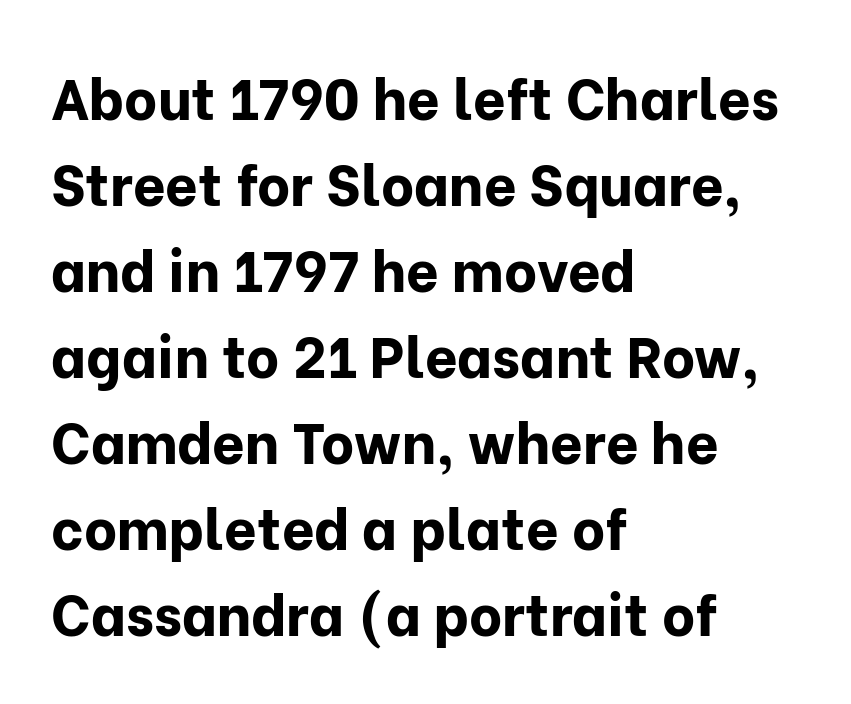
The image shows 57 px bold sans-serif type, upright; set left-aligned, normal line spacing (1.51x), normal letter spacing, not underlined; low stroke contrast and a medium x-height.
